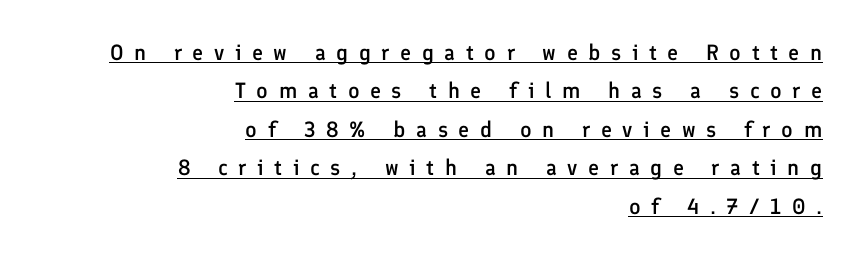
Q: Is the text bold? A: Semi-bold.
Q: Is the text italic (slanted)? A: No, it is upright.
Q: Is the text underlined? A: Yes.
Q: How is the paragraph aligned? A: Right-aligned.
Q: Is the spacing between letters normal or unusually wide? A: Unusually wide.
